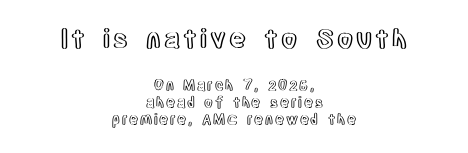
{"italic": "no", "underline": "no", "align": "center", "line_spacing_ratio": 1.2, "larger_block": "first", "size_ratio": 1.86, "glyph_px": 26}
